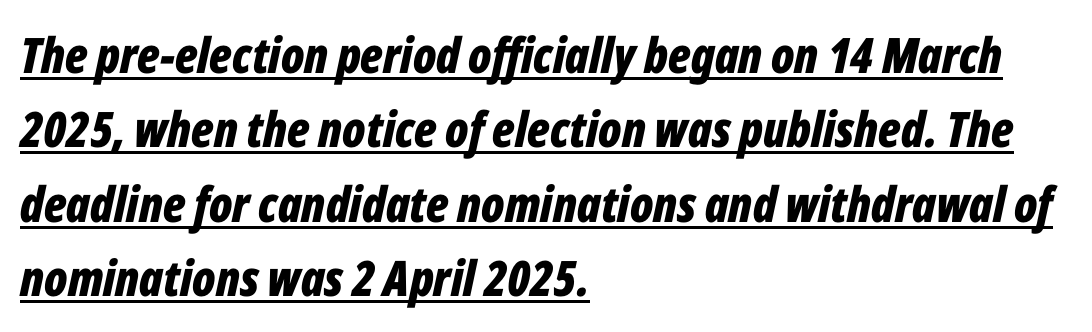
{"italic": "yes", "lean": "right", "slant_degrees": 12, "bold": "yes", "weight": "bold", "width": "condensed", "stroke_contrast": "low", "x_height": "medium", "monospaced": "no", "underline": "yes", "align": "left", "line_spacing": "normal", "line_spacing_ratio": 1.52, "letter_spacing": "normal", "letter_spacing_em": 0.0, "glyph_px": 49}
